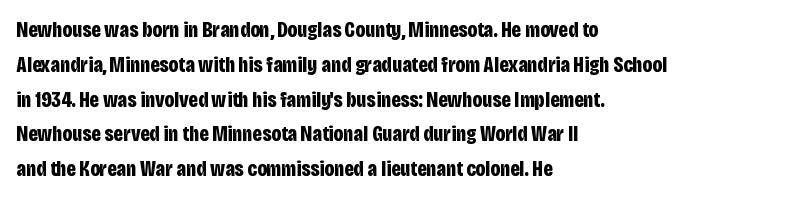
{"italic": "no", "bold": "yes", "underline": "no", "align": "left", "line_spacing": "normal", "line_spacing_ratio": 1.58, "letter_spacing": "normal", "letter_spacing_em": 0.0, "glyph_px": 22}
